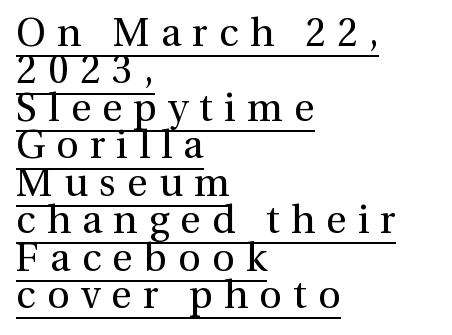
Stroke mass is kept to a normal reading level or below. Font category for this specimen: serif. Proportional: the letters do not fall into vertical columns. Quick note: interline space is minimal. Notice how the stems are strictly vertical — no italics here. The line texture is sparse and dotted thanks to wide tracking.
